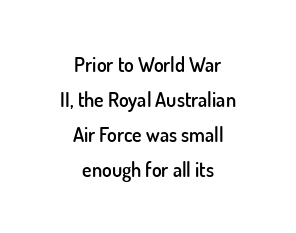
Q: Is the text bold? A: Semi-bold.
Q: Is the text italic (slanted)? A: No, it is upright.
Q: Is the text underlined? A: No.
Q: How is the paragraph aligned? A: Centered.
Q: Is the spacing between letters normal or unusually wide? A: Normal.
